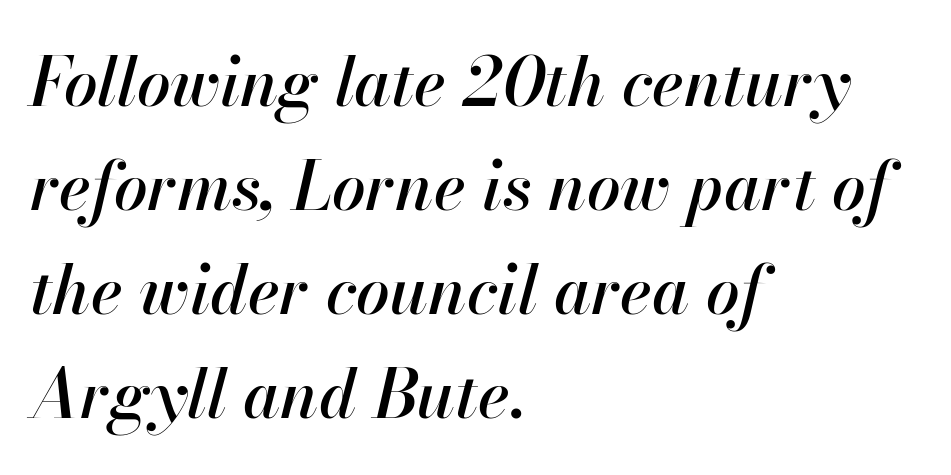
The image shows 67 px text type, italic (leaning right); set left-aligned, normal line spacing (1.55x), normal letter spacing, not underlined; high stroke contrast and a small x-height.
